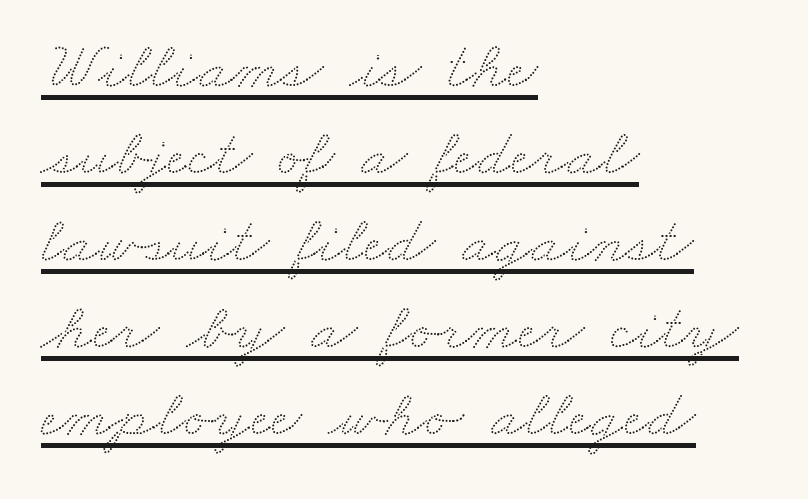
The designer left line spacing at the default. The text block is weighted toward the left margin, trailing off unevenly rightward. The letters sit at their default tracking, neither squeezed nor spread. Students, observe the line beneath the letters — that is underlining. The passage shown is typed in a proportional face where columns would drift.
